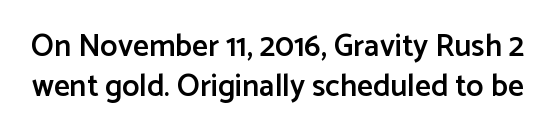
The image shows 31 px semibold sans-serif type, upright; set normal line spacing (1.29x), normal letter spacing, not underlined; low stroke contrast and a medium x-height.
